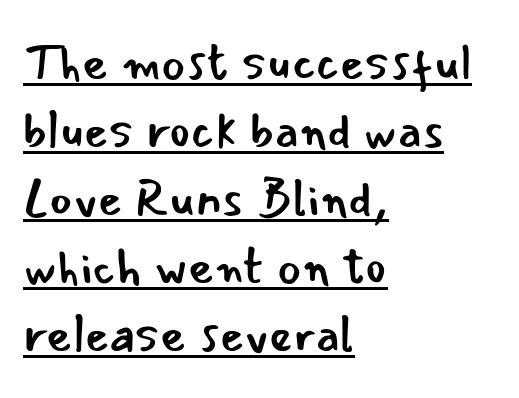
Q: Is the text bold? A: No.
Q: Is the text italic (slanted)? A: No, it is upright.
Q: Is the typeface a serif or a sans-serif typeface? A: Sans-serif.
Q: Is the text underlined? A: Yes.
Q: How is the paragraph aligned? A: Left-aligned.
Q: Is the spacing between letters normal or unusually wide? A: Normal.
Q: Is the spacing between lines tight, normal or loose? A: Normal.
Q: Width (condensed, normal, or wide)? A: Normal.
Q: Stroke contrast? A: Low.
Q: x-height? A: Small.
Q: Monospaced? A: No.
